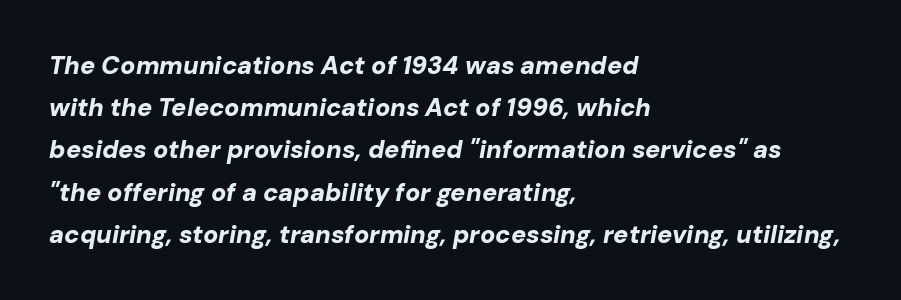
The image shows 25 px bold type, italic (leaning right); set left-aligned, normal line spacing (1.69x), normal letter spacing, not underlined.
